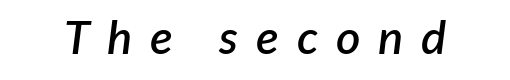
The image shows 47 px semibold type, italic (leaning right); set unusually wide letter spacing (+0.38 em), not underlined; low stroke contrast and a medium x-height.
